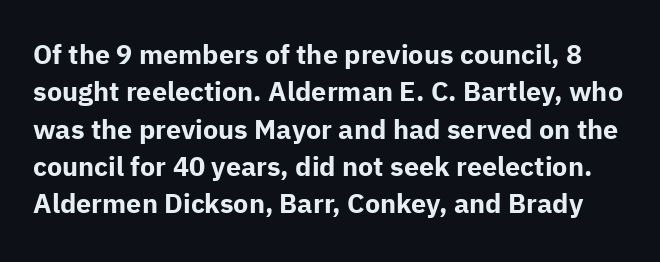
{"italic": "no", "bold": "yes", "underline": "no", "line_spacing": "normal", "line_spacing_ratio": 1.38, "letter_spacing": "normal", "letter_spacing_em": 0.0, "glyph_px": 27}
